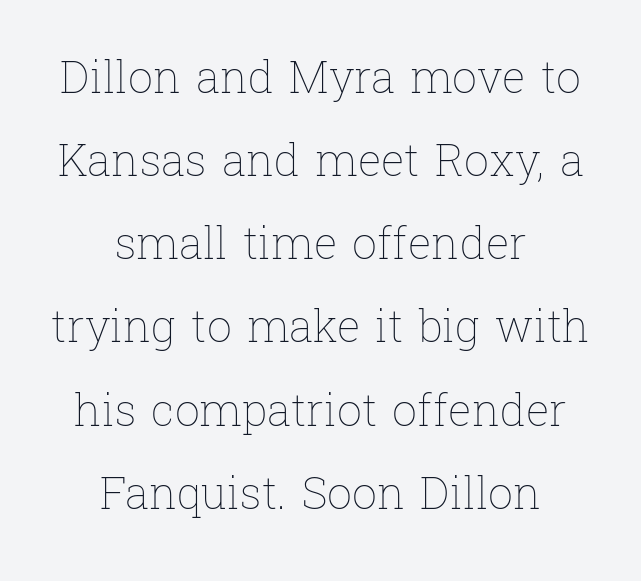
{"italic": "no", "bold": "no", "weight": "thin", "width": "normal", "stroke_contrast": "low", "x_height": "medium", "monospaced": "no", "underline": "no", "align": "center", "line_spacing_ratio": 1.89, "letter_spacing": "normal", "letter_spacing_em": 0.0, "glyph_px": 44}
